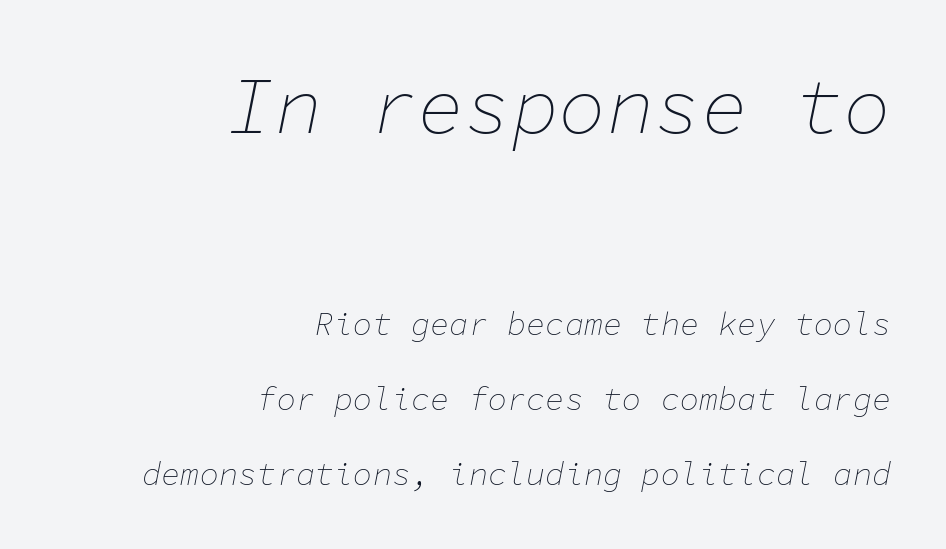
The image shows 79 px thin type, italic (leaning right), monospaced; set right-aligned, loose line spacing (2.34x), normal letter spacing, not underlined; the first (top) block is 2.47x larger; low stroke contrast and a medium x-height.
